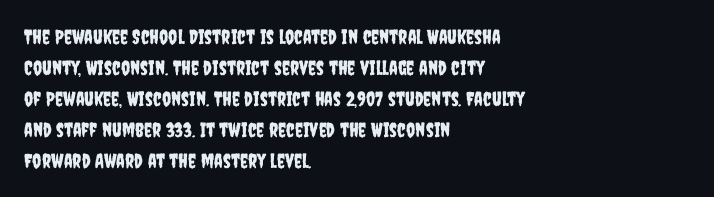
{"italic": "no", "underline": "no", "align": "left", "line_spacing": "normal", "line_spacing_ratio": 1.55, "letter_spacing": "normal", "letter_spacing_em": 0.0, "glyph_px": 20}
